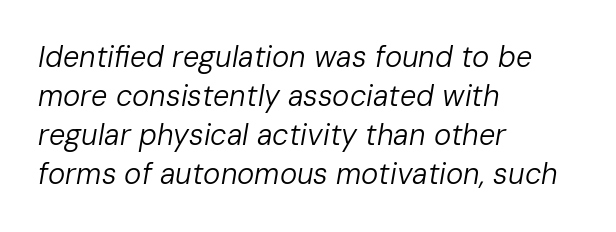
Character widths vary here, with narrow letters taking less room than wide ones. The weight would be labelled regular, book, light, or lighter still. A typesetter would mark this as italic. Interline gaps are of average width in this sample. Tracking here is standard; glyphs follow each other at the usual distance. Honestly, there is no underline to notice here at all.
